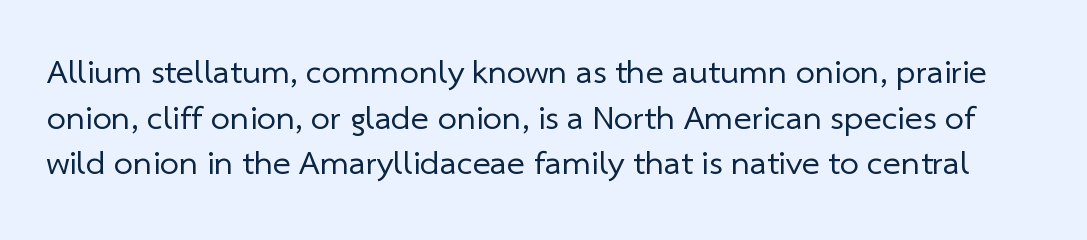
Font category for this specimen: sans-serif. Unbolded letterforms with no extra heft. Is there much room between lines? A standard amount, neither cramped nor airy. Think of a printed novel: that variable character pitch is what you see here. Nothing unusual about the tracking: characters are spaced as the font intends.
